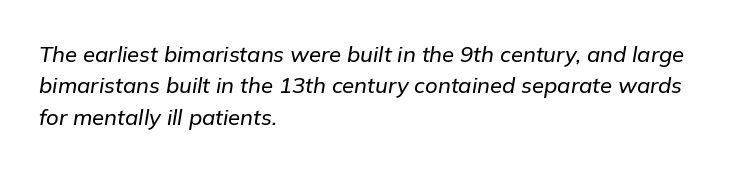
{"italic": "yes", "lean": "right", "slant_degrees": 9, "underline": "no", "align": "left", "line_spacing": "normal", "line_spacing_ratio": 1.43, "letter_spacing": "normal", "letter_spacing_em": 0.0, "glyph_px": 22}
